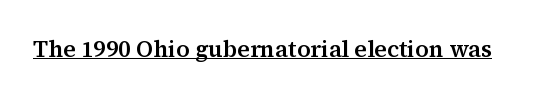
Q: Is the text italic (slanted)? A: No, it is upright.
Q: Is the text underlined? A: Yes.
Q: Is the spacing between letters normal or unusually wide? A: Normal.
